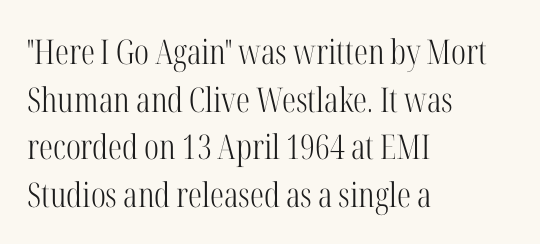
Q: Is the text bold? A: No.
Q: Is the text italic (slanted)? A: No, it is upright.
Q: Is the typeface a serif or a sans-serif typeface? A: Serif.
Q: Is the text underlined? A: No.
Q: How is the paragraph aligned? A: Left-aligned.
Q: Is the spacing between letters normal or unusually wide? A: Normal.
Q: Is the spacing between lines tight, normal or loose? A: Normal.
Q: Width (condensed, normal, or wide)? A: Condensed.
Q: Stroke contrast? A: High.
Q: x-height? A: Medium.
Q: Monospaced? A: No.
